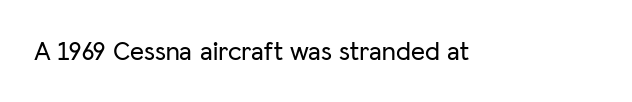
{"italic": "no", "underline": "no", "letter_spacing": "normal", "letter_spacing_em": 0.0, "glyph_px": 27}
